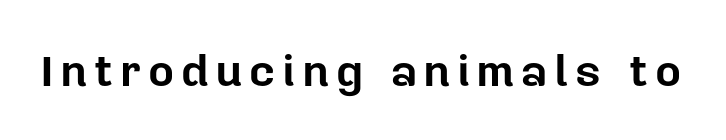
Q: Is the text bold? A: Yes.
Q: Is the text italic (slanted)? A: No, it is upright.
Q: Is the typeface a serif or a sans-serif typeface? A: Sans-serif.
Q: Is the text underlined? A: No.
Q: Width (condensed, normal, or wide)? A: Normal.
Q: Stroke contrast? A: Low.
Q: x-height? A: Medium.
Q: Monospaced? A: No.
